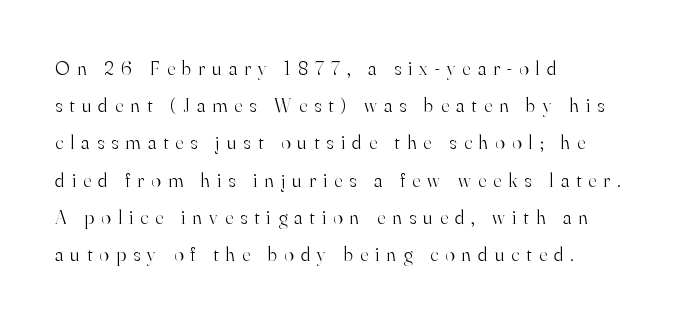
{"italic": "no", "bold": "no", "underline": "no", "align": "left", "line_spacing_ratio": 1.86, "letter_spacing": "wide", "letter_spacing_em": 0.36, "glyph_px": 20}
